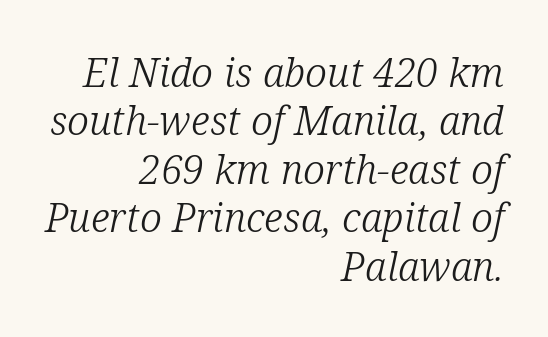
{"serif": "yes", "italic": "yes", "lean": "right", "slant_degrees": 12, "bold": "no", "weight": "light", "width": "normal", "stroke_contrast": "low", "x_height": "medium", "monospaced": "no", "underline": "no", "align": "right", "line_spacing_ratio": 1.21, "letter_spacing": "normal", "letter_spacing_em": 0.0, "glyph_px": 40}
